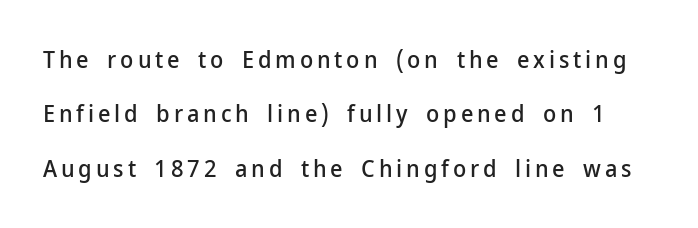
Q: Is the text italic (slanted)? A: No, it is upright.
Q: Is the text underlined? A: No.
Q: Is the spacing between lines tight, normal or loose? A: Loose.
